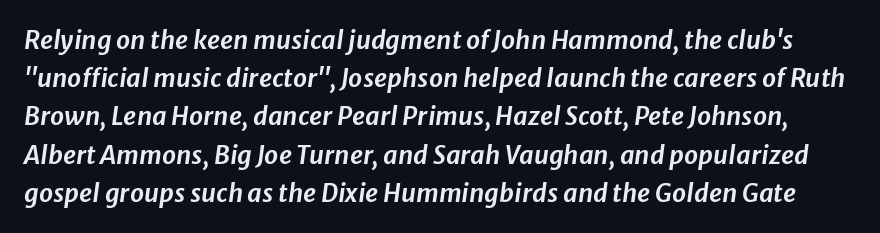
The image shows 25 px text type, italic (leaning right); set normal line spacing (1.53x), normal letter spacing, not underlined.
